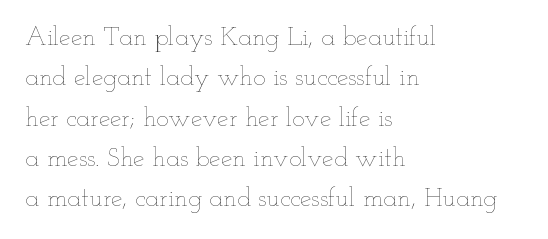
{"italic": "no", "bold": "no", "underline": "no", "align": "left", "line_spacing": "normal", "line_spacing_ratio": 1.55, "letter_spacing": "normal", "letter_spacing_em": 0.0, "glyph_px": 26}
